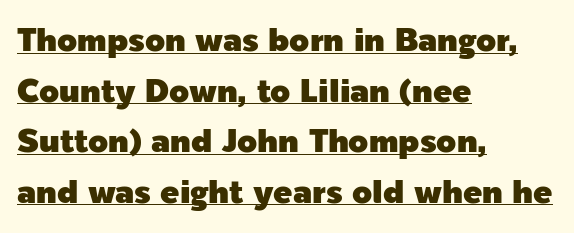
Q: Is the text italic (slanted)? A: No, it is upright.
Q: Is the typeface a serif or a sans-serif typeface? A: Sans-serif.
Q: Is the text underlined? A: Yes.
Q: How is the paragraph aligned? A: Left-aligned.
Q: Is the spacing between letters normal or unusually wide? A: Normal.
Q: Is the spacing between lines tight, normal or loose? A: Normal.
Q: Width (condensed, normal, or wide)? A: Normal.
Q: x-height? A: Medium.
Q: Monospaced? A: No.
